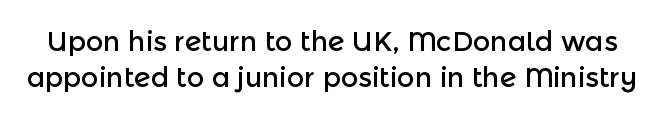
Q: Is the text italic (slanted)? A: No, it is upright.
Q: Is the text underlined? A: No.
Q: Is the spacing between letters normal or unusually wide? A: Normal.
Q: Is the spacing between lines tight, normal or loose? A: Normal.
